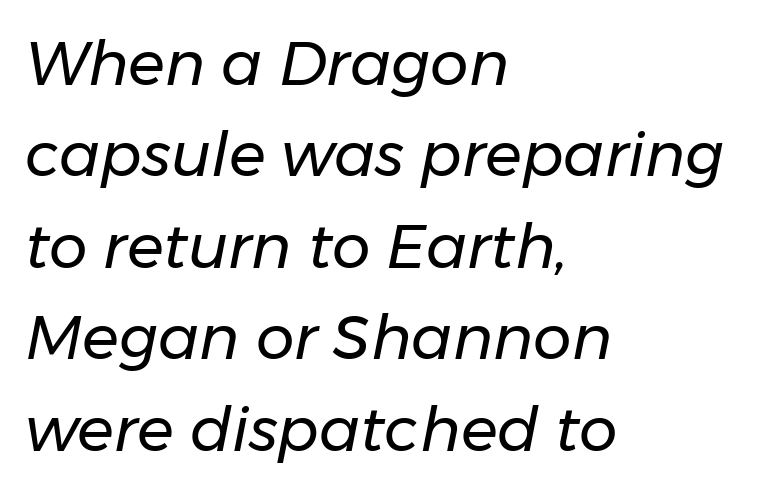
{"italic": "yes", "lean": "right", "slant_degrees": 11, "bold": "no", "weight": "regular", "width": "normal", "stroke_contrast": "low", "x_height": "medium", "monospaced": "no", "underline": "no", "align": "left", "line_spacing": "normal", "line_spacing_ratio": 1.5, "letter_spacing": "normal", "letter_spacing_em": 0.0, "glyph_px": 61}
